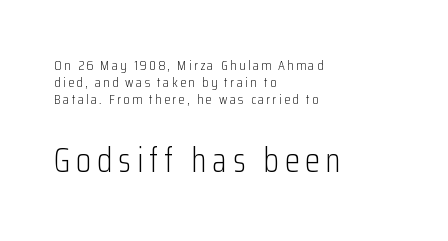
The image shows 34 px light, condensed sans-serif type, upright; set left-aligned, line spacing 1.23x, not underlined; the second (bottom) block is 2.43x larger; low stroke contrast and a medium x-height.
